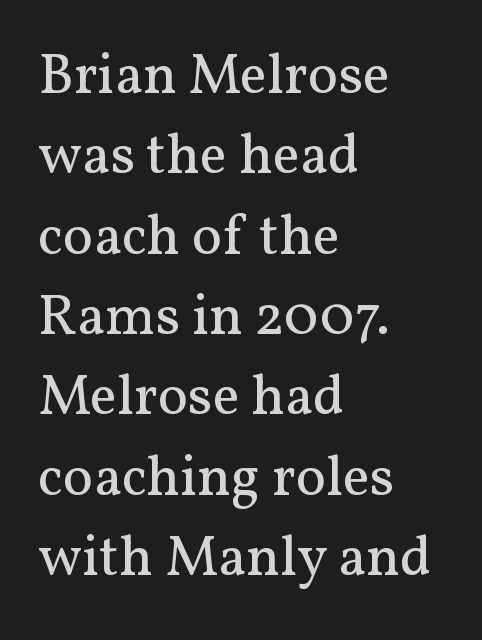
Q: Is the text bold? A: No.
Q: Is the text italic (slanted)? A: No, it is upright.
Q: Is the typeface a serif or a sans-serif typeface? A: Serif.
Q: Is the text underlined? A: No.
Q: How is the paragraph aligned? A: Left-aligned.
Q: Is the spacing between letters normal or unusually wide? A: Normal.
Q: Is the spacing between lines tight, normal or loose? A: Normal.
Q: Width (condensed, normal, or wide)? A: Normal.
Q: Stroke contrast? A: Medium.
Q: x-height? A: Medium.
Q: Monospaced? A: No.
